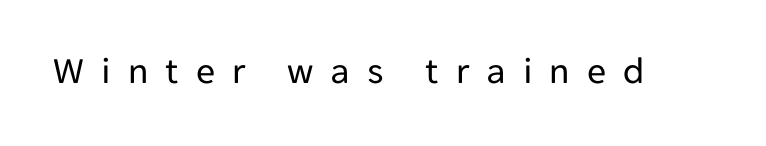
The rendering inserts visible extra space after every character. No letter is thick-stroked: the sample isn't bold. Plain, unruled lines of type. This sample uses an upright cut, with every glyph sitting square on the baseline.
